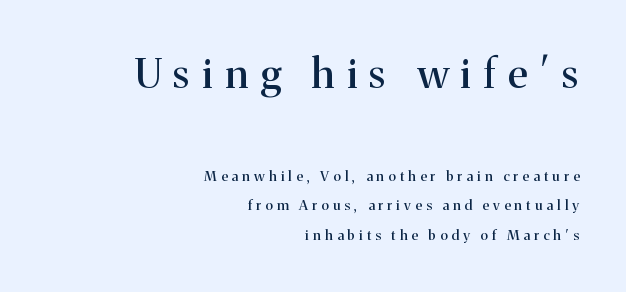
Little horizontal feet cap the strokes, marking this as serif type. Each line ends at the same right margin while the left side varies. When letters stand straight like this, we call the style roman or upright. A typesetter would call this leading open, well beyond the default.
